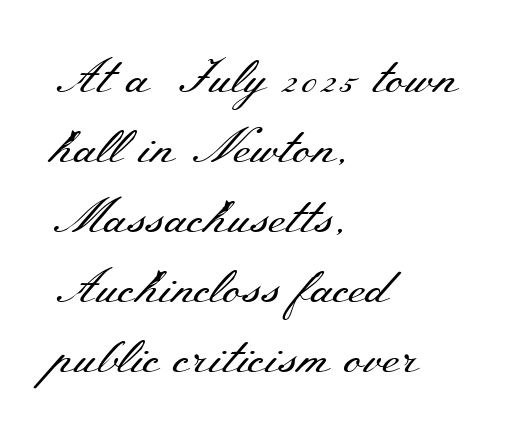
{"serif": "yes", "bold": "no", "weight": "regular", "width": "wide", "stroke_contrast": "medium", "x_height": "small", "monospaced": "no", "underline": "no", "align": "left", "line_spacing": "normal", "line_spacing_ratio": 1.46, "letter_spacing": "normal", "letter_spacing_em": 0.0, "glyph_px": 48}
